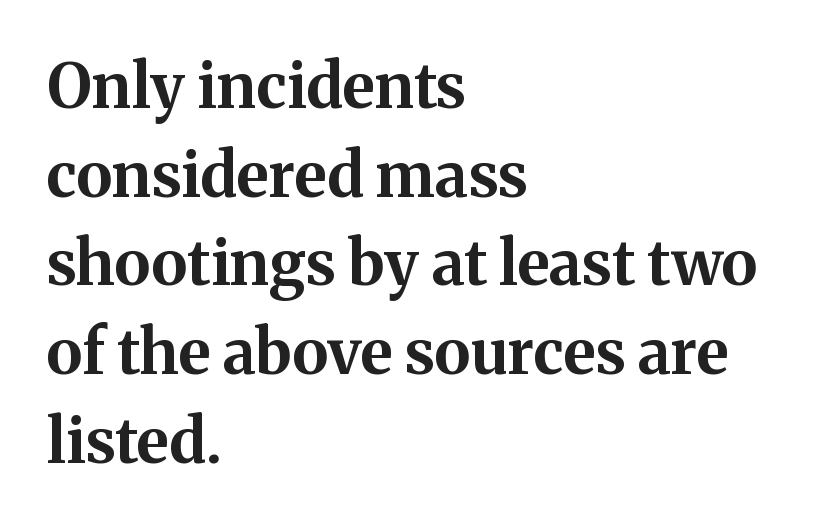
Vertically, the passage feels balanced, rows spaced as you'd expect. The typeface chosen for these lines features serifs. The typesetting leans heavy: a genuine bold. The string is rendered with underlining switched off.
